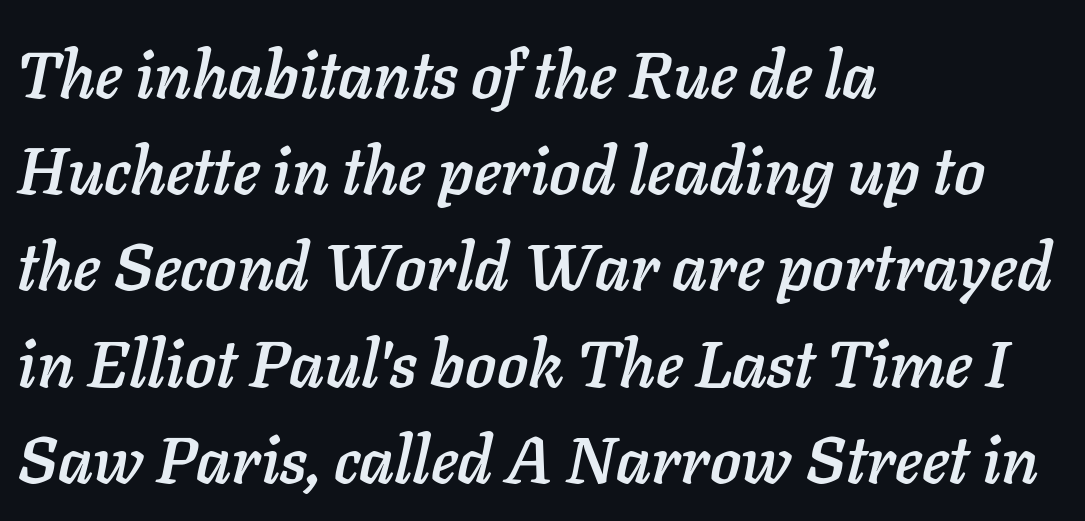
Q: Is the text italic (slanted)? A: Yes, it leans right by about 11 degrees.
Q: Is the text underlined? A: No.
Q: How is the paragraph aligned? A: Left-aligned.
Q: Is the spacing between letters normal or unusually wide? A: Normal.
Q: Is the spacing between lines tight, normal or loose? A: Normal.
Q: Width (condensed, normal, or wide)? A: Normal.
Q: Stroke contrast? A: Low.
Q: x-height? A: Medium.
Q: Monospaced? A: No.
